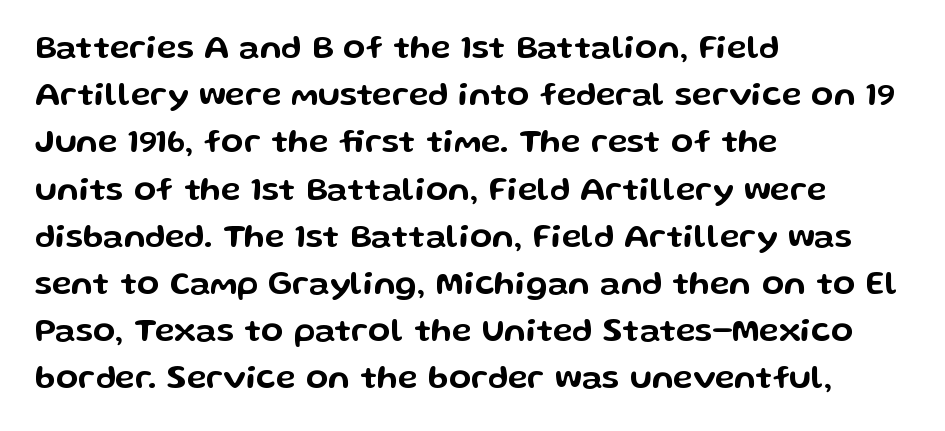
{"serif": "no", "italic": "no", "width": "wide", "stroke_contrast": "low", "x_height": "medium", "monospaced": "no", "underline": "no", "align": "left", "line_spacing": "normal", "line_spacing_ratio": 1.43, "letter_spacing": "normal", "letter_spacing_em": 0.0, "glyph_px": 33}
